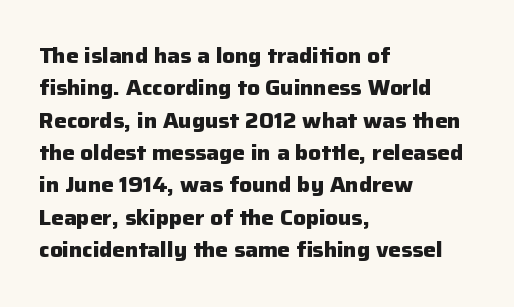
{"italic": "no", "bold": "yes", "underline": "no", "align": "left", "line_spacing": "normal", "line_spacing_ratio": 1.54, "letter_spacing": "normal", "letter_spacing_em": 0.0, "glyph_px": 21}
